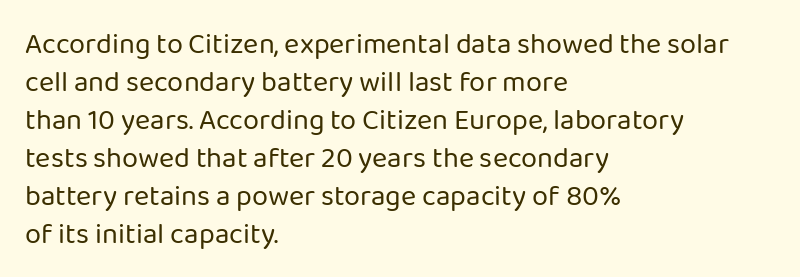
The image shows 29 px regular-weight sans-serif type, upright; set left-aligned, normal line spacing (1.31x), normal letter spacing, not underlined; low stroke contrast and a medium x-height.
